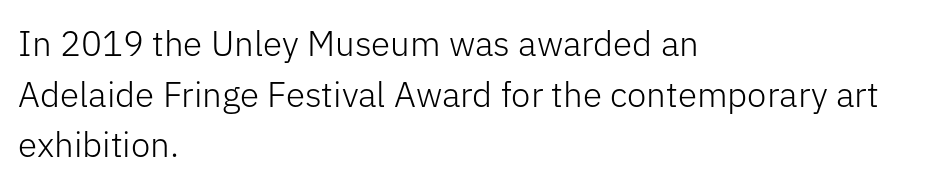
You can tell from the bare stems that sans-serif type was used. Think of a printed novel: that variable character pitch is what you see here. Typeset ragged right — the left edge is the straight one. Tracking here is standard; glyphs follow each other at the usual distance. Rule under the text: the space is simply empty. Is the type heavy? It reads as light-to-regular instead.
